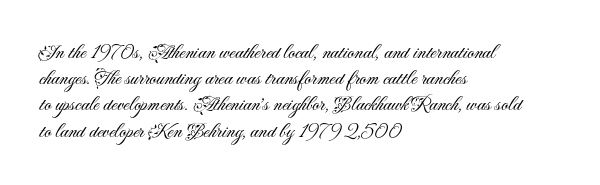
{"bold": "no", "underline": "no", "align": "left", "line_spacing": "normal", "line_spacing_ratio": 1.25, "letter_spacing": "normal", "letter_spacing_em": 0.0, "glyph_px": 21}
